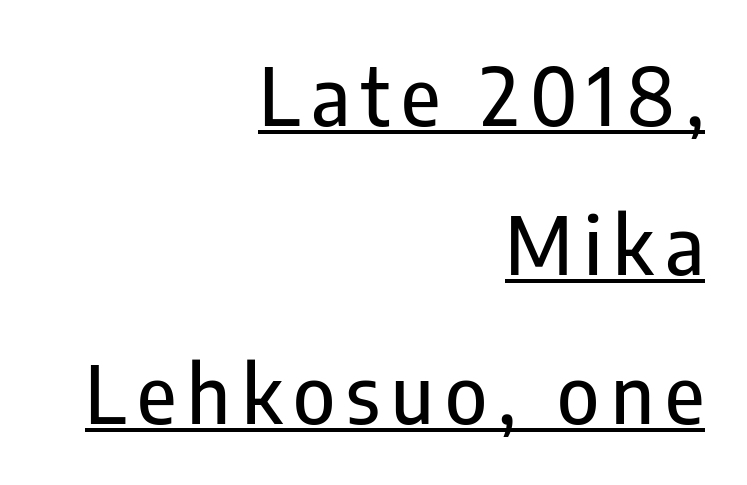
Q: Is the text italic (slanted)? A: No, it is upright.
Q: Is the typeface a serif or a sans-serif typeface? A: Sans-serif.
Q: Is the text underlined? A: Yes.
Q: How is the paragraph aligned? A: Right-aligned.
Q: Width (condensed, normal, or wide)? A: Condensed.
Q: Stroke contrast? A: Low.
Q: x-height? A: Medium.
Q: Monospaced? A: No.
